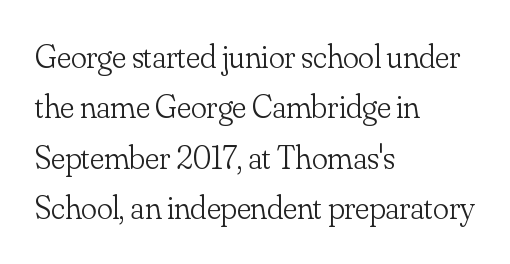
Nothing unusual about the tracking: characters are spaced as the font intends. Successive baselines arrive at the customary interval. Unbolded letterforms with no extra heft. Unlike italic type, these characters show no tilt at all. The glyphs in this specimen are seriffed. Is this a fixed-width face? No — the glyphs have proportional, varying widths.
